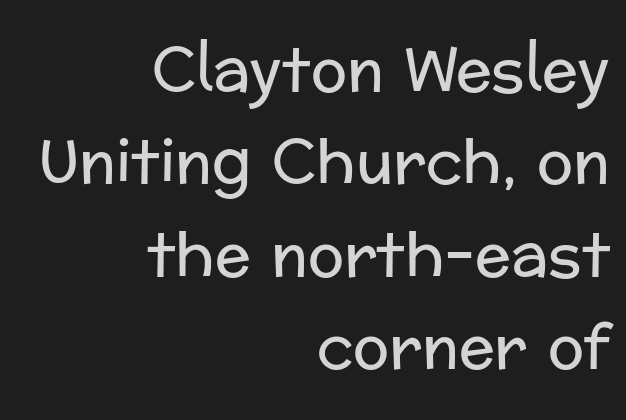
The image shows 60 px regular-weight sans-serif type, upright; set right-aligned, normal line spacing (1.54x), normal letter spacing, not underlined; low stroke contrast and a medium x-height.
